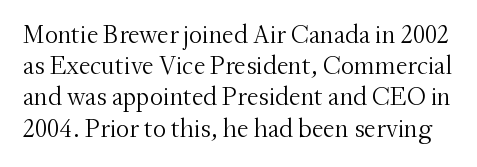
{"italic": "no", "bold": "no", "underline": "no", "line_spacing_ratio": 1.2, "letter_spacing": "normal", "letter_spacing_em": 0.0, "glyph_px": 26}
